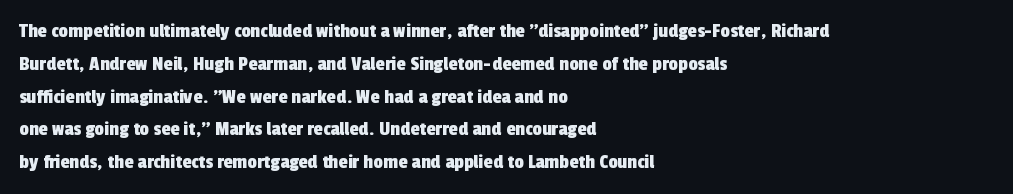
Q: Is the text underlined? A: No.
Q: How is the paragraph aligned? A: Left-aligned.
Q: Is the spacing between letters normal or unusually wide? A: Normal.
Q: Is the spacing between lines tight, normal or loose? A: Normal.
